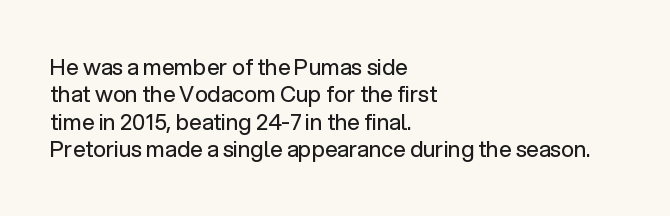
Counters stay open thanks to moderate or lighter strokes. All the whitespace from short lines collects on the right. Normally led — the rows are evenly, conventionally spaced. The glyphs are unaccompanied by any horizontal stroke below them.
